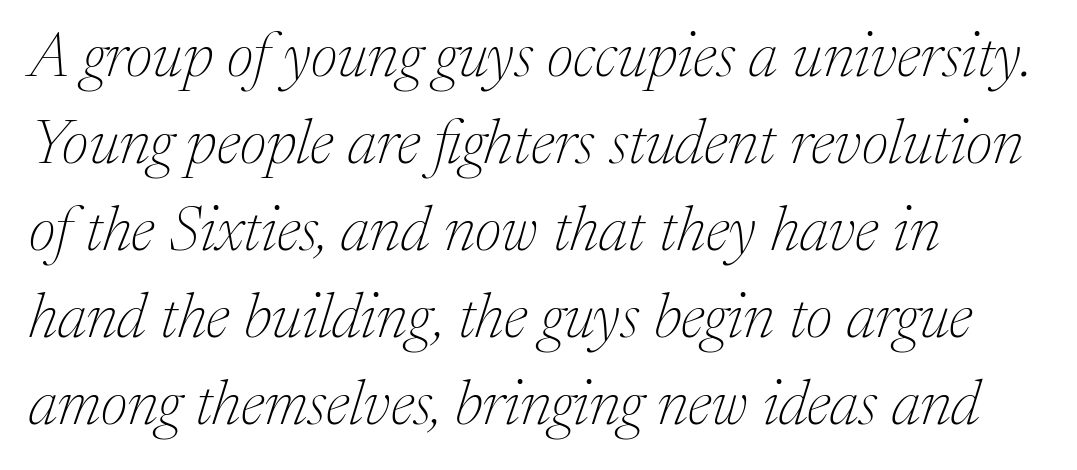
{"serif": "yes", "italic": "yes", "lean": "right", "slant_degrees": 17, "bold": "no", "weight": "thin", "width": "normal", "stroke_contrast": "medium", "x_height": "medium", "monospaced": "no", "underline": "no", "align": "left", "line_spacing": "normal", "line_spacing_ratio": 1.38, "letter_spacing": "normal", "letter_spacing_em": 0.0, "glyph_px": 63}
